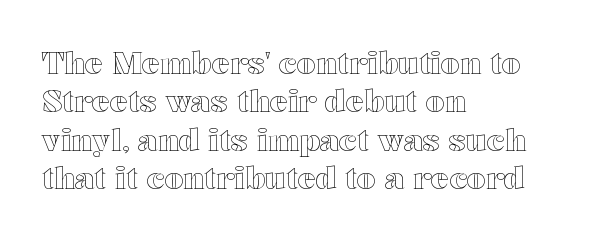
{"italic": "no", "width": "wide", "x_height": "medium", "monospaced": "no", "underline": "no", "align": "left", "line_spacing": "normal", "line_spacing_ratio": 1.28, "letter_spacing": "normal", "letter_spacing_em": 0.0, "glyph_px": 30}
